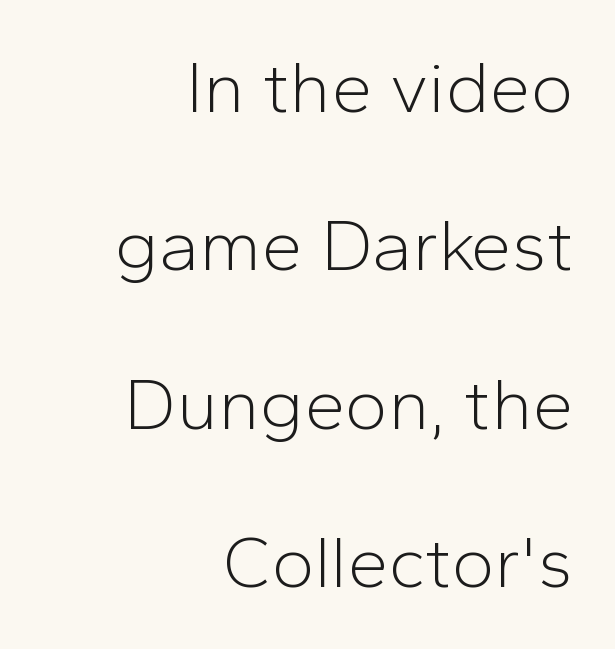
{"serif": "no", "italic": "no", "bold": "no", "weight": "light", "width": "normal", "stroke_contrast": "low", "x_height": "medium", "monospaced": "no", "underline": "no", "align": "right", "line_spacing": "loose", "line_spacing_ratio": 2.17, "letter_spacing": "normal", "letter_spacing_em": 0.0, "glyph_px": 73}
